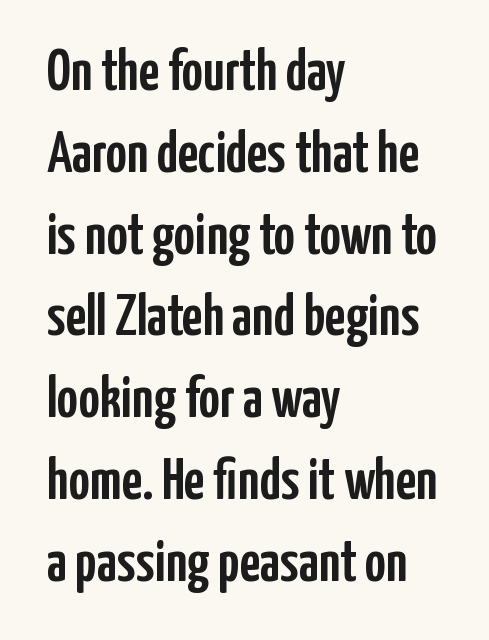
Q: Is the text italic (slanted)? A: No, it is upright.
Q: Is the typeface a serif or a sans-serif typeface? A: Sans-serif.
Q: Is the text underlined? A: No.
Q: How is the paragraph aligned? A: Left-aligned.
Q: Is the spacing between letters normal or unusually wide? A: Normal.
Q: Is the spacing between lines tight, normal or loose? A: Normal.
Q: Width (condensed, normal, or wide)? A: Condensed.
Q: Stroke contrast? A: Low.
Q: x-height? A: Medium.
Q: Monospaced? A: No.
